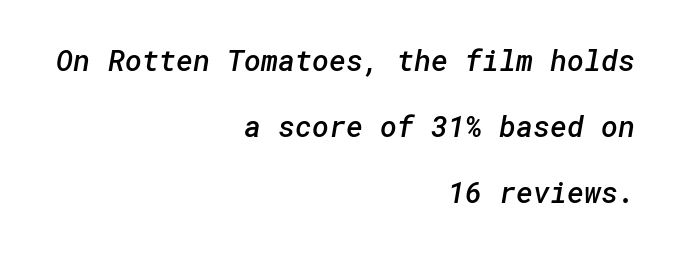
{"serif": "no", "bold": "semi", "weight": "semibold", "width": "normal", "stroke_contrast": "low", "x_height": "medium", "underline": "no", "align": "right", "line_spacing": "loose", "line_spacing_ratio": 2.28, "letter_spacing": "normal", "letter_spacing_em": 0.0, "glyph_px": 29}
